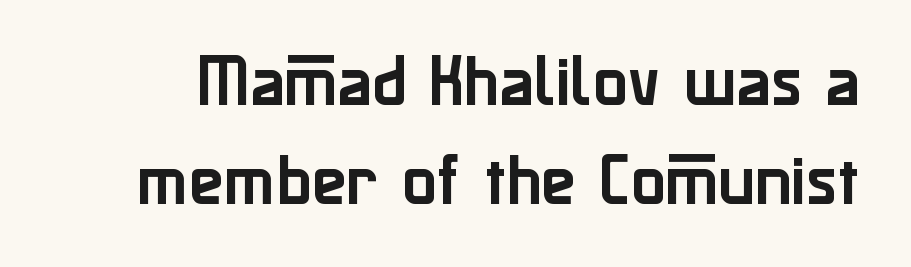
{"serif": "no", "italic": "no", "width": "normal", "stroke_contrast": "low", "x_height": "medium", "monospaced": "no", "underline": "no", "line_spacing_ratio": 1.73, "letter_spacing": "normal", "letter_spacing_em": 0.0, "glyph_px": 57}
